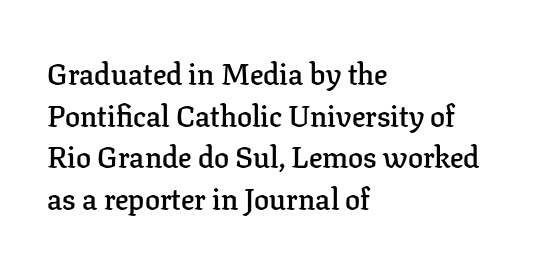
This rendering leaves character spacing at its baseline value. Type style note: has serifs. Normally led — the rows are evenly, conventionally spaced. Type without underlining. Teacher's note: observe the even left margin — that is flush-left alignment. Set as a demibold, roughly 600 on the weight scale.
